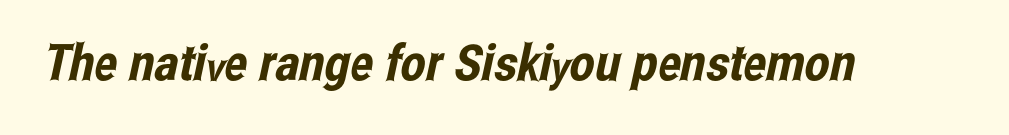
This sample uses plain, unmodified letter spacing. No feet cap the strokes, marking this as sans-serif type. Proportional: the letters do not fall into vertical columns. Plain, unruled lines of type.
